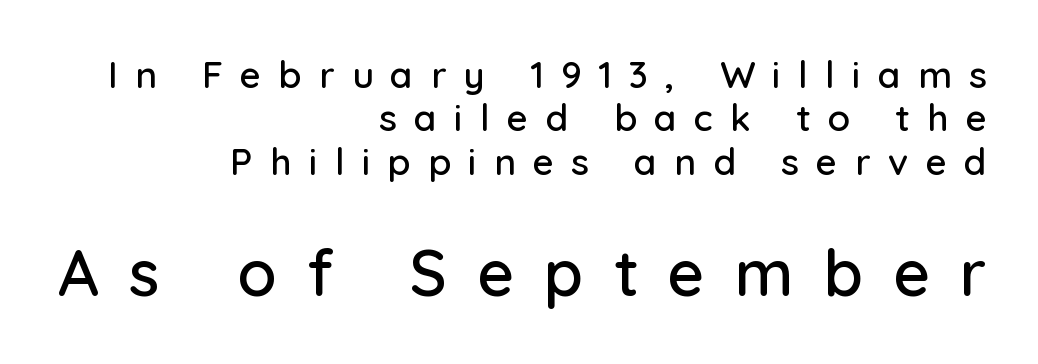
Look at the bottom of the vertical strokes: they stop flat, with no serifs. Tracking value appears strongly positive — letters spread wide. Compared with a flush-left layout, this one pins lines to the opposite, right side. The typography opts for an upright posture over an oblique one. You get the small type first, then a jump to larger type.
